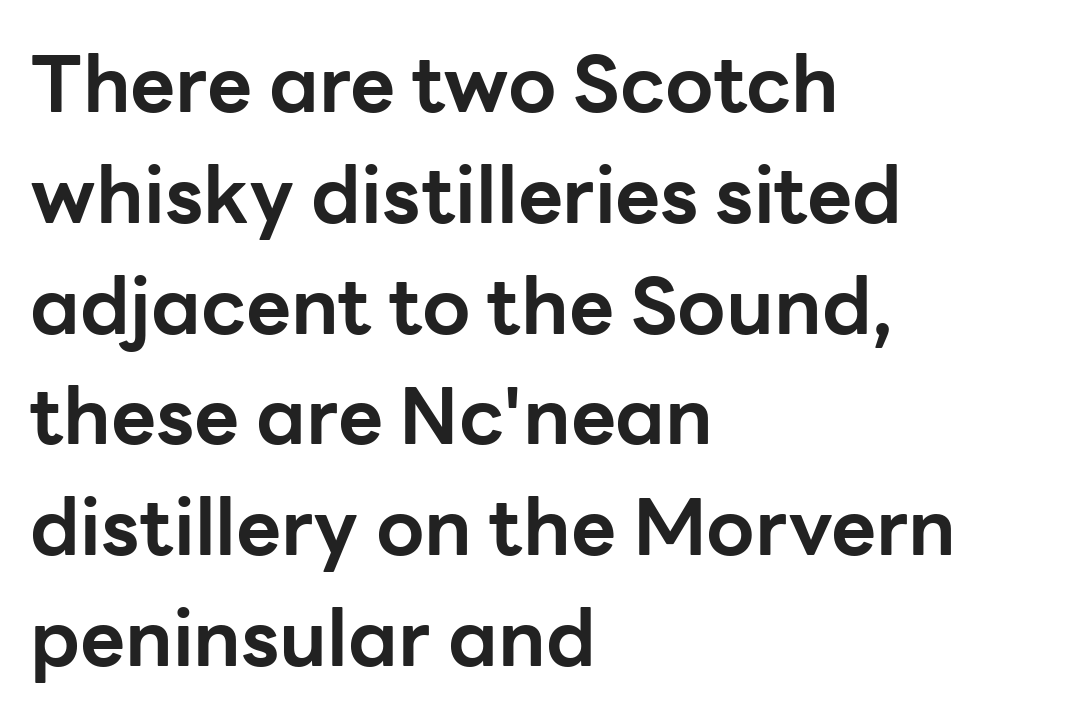
{"serif": "no", "italic": "no", "bold": "yes", "weight": "bold", "width": "normal", "stroke_contrast": "low", "x_height": "medium", "monospaced": "no", "underline": "no", "align": "left", "line_spacing": "normal", "line_spacing_ratio": 1.42, "letter_spacing": "normal", "letter_spacing_em": 0.0, "glyph_px": 78}
